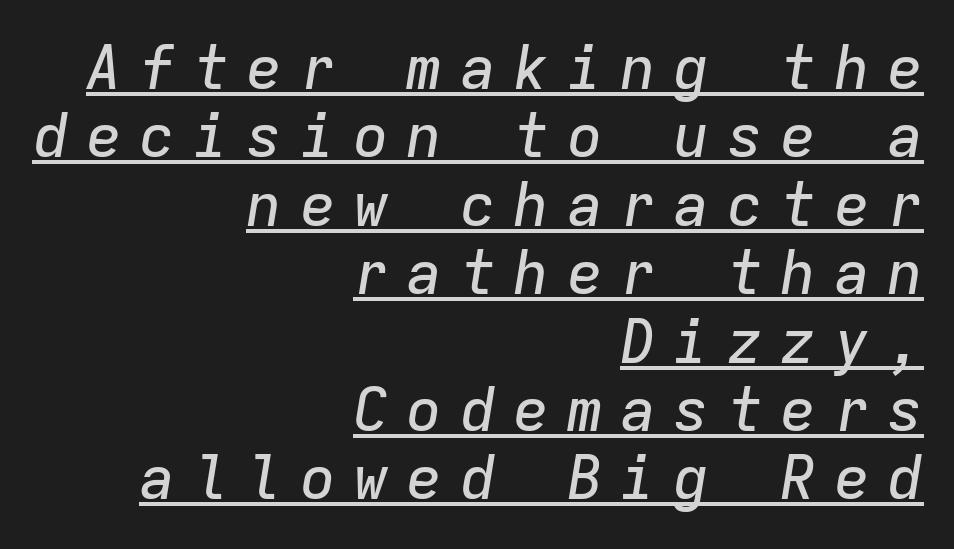
{"italic": "yes", "lean": "right", "slant_degrees": 9, "width": "normal", "stroke_contrast": "low", "x_height": "medium", "monospaced": "yes", "underline": "yes", "align": "right", "line_spacing": "tight", "line_spacing_ratio": 1.14, "letter_spacing": "wide", "letter_spacing_em": 0.29, "glyph_px": 60}
